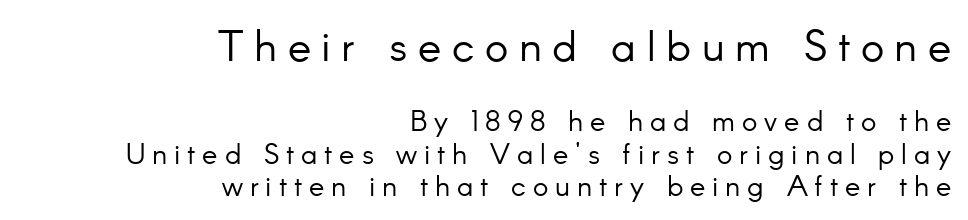
The image shows 44 px light sans-serif type, upright; set right-aligned, tight line spacing (1.13x), unusually wide letter spacing (+0.24 em), not underlined; the first (top) block is 1.52x larger; low stroke contrast and a small x-height.
